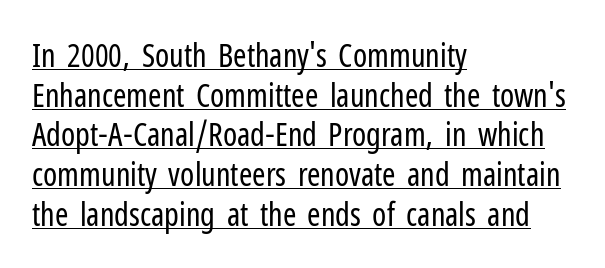
Q: Is the text bold? A: No.
Q: Is the text italic (slanted)? A: No, it is upright.
Q: Is the typeface a serif or a sans-serif typeface? A: Sans-serif.
Q: Is the text underlined? A: Yes.
Q: How is the paragraph aligned? A: Left-aligned.
Q: Is the spacing between letters normal or unusually wide? A: Normal.
Q: Width (condensed, normal, or wide)? A: Condensed.
Q: Stroke contrast? A: Low.
Q: x-height? A: Medium.
Q: Monospaced? A: No.
